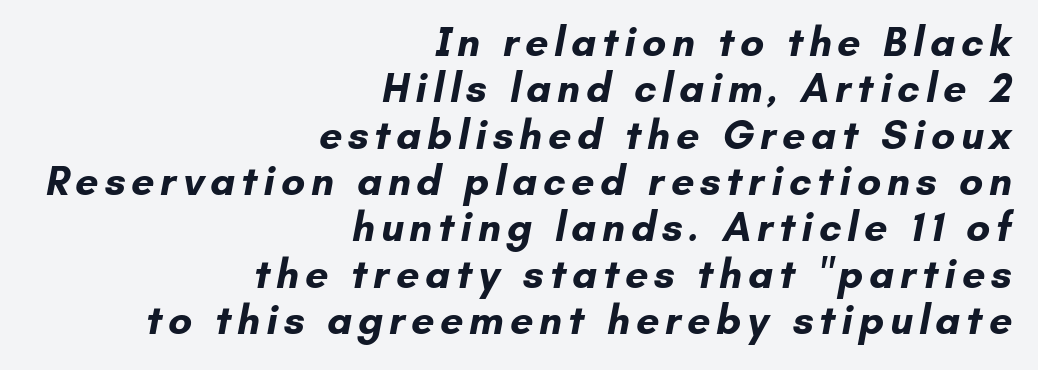
The image shows 41 px bold sans-serif type; set right-aligned, tight line spacing (1.13x), not underlined; low stroke contrast and a small x-height.
